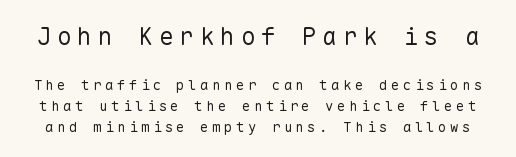
Q: Is the text bold? A: No.
Q: Is the text italic (slanted)? A: No, it is upright.
Q: Is the text underlined? A: No.
Q: Is the spacing between letters normal or unusually wide? A: Unusually wide.
Q: Is the spacing between lines tight, normal or loose? A: Normal.
Q: Which block of text is set in a larger size, the first (top) or the second (bottom)? A: The first (top) one.
